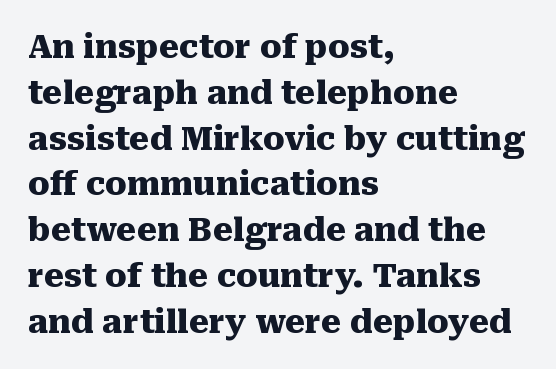
The image shows 32 px heavy serif type, upright; set left-aligned, normal line spacing (1.43x), normal letter spacing, not underlined; medium stroke contrast and a medium x-height.
